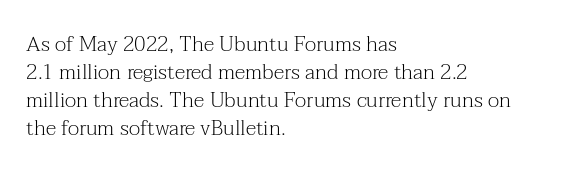
The paragraph has a hard left edge and a soft right edge. Rows of type keep a routine distance in the vertical direction. The letters sit at their default tracking, neither squeezed nor spread. Posture: vertical.
